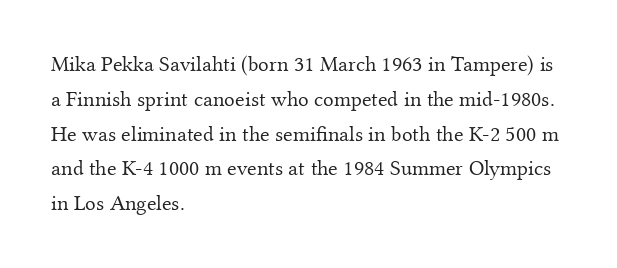
All the whitespace from short lines collects on the right. No extra tracking has been applied to these lines. Characters remain perfectly vertical along every line. The space beneath each line is pristine and unruled. Vertical stems look standard width or narrower in stroke.
